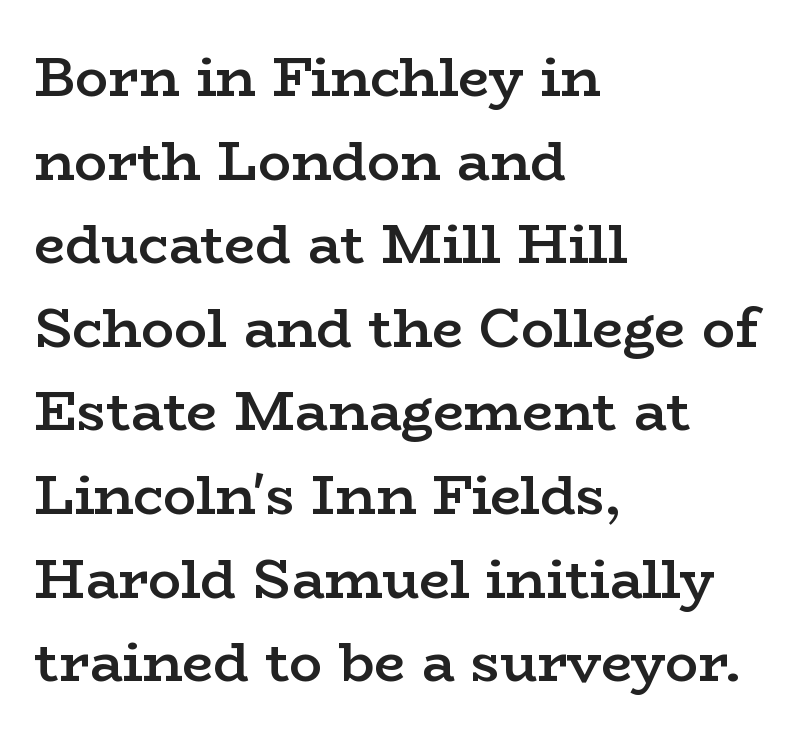
The image shows 55 px semibold, wide serif type, upright; set left-aligned, normal line spacing (1.52x), normal letter spacing, not underlined; low stroke contrast and a medium x-height.
